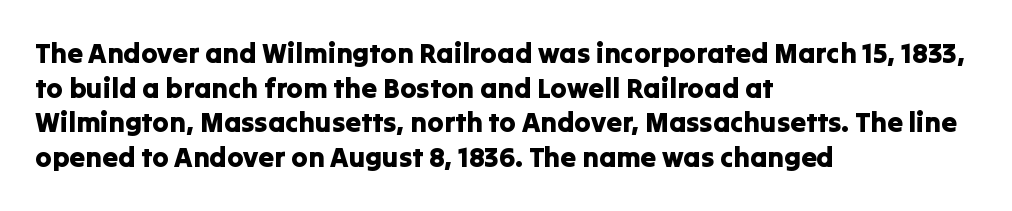
Words float on clear page, feet unadorned. A roman cut, with each character standing at attention. A typesetter would call this proportional, since set widths differ per character. The designer went with a sans here, leaving each stem footless. Horizontally, the lines are justified to the leading edge only.
